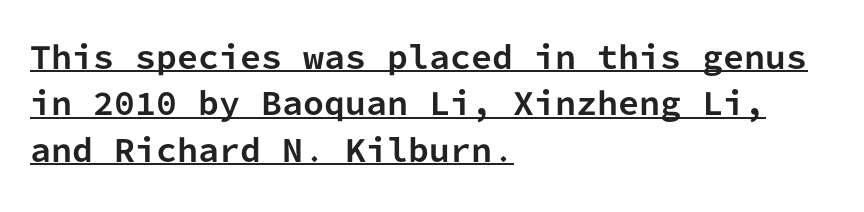
The image shows 30 px bold sans-serif type, upright, monospaced; set left-aligned, normal line spacing (1.55x), normal letter spacing, underlined; low stroke contrast and a medium x-height.
